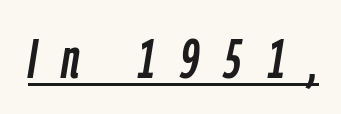
Q: Is the text italic (slanted)? A: Yes, it leans right by about 9 degrees.
Q: Is the text underlined? A: Yes.
Q: Is the spacing between letters normal or unusually wide? A: Unusually wide.
Q: Width (condensed, normal, or wide)? A: Condensed.
Q: Stroke contrast? A: Low.
Q: x-height? A: Medium.
Q: Monospaced? A: No.
